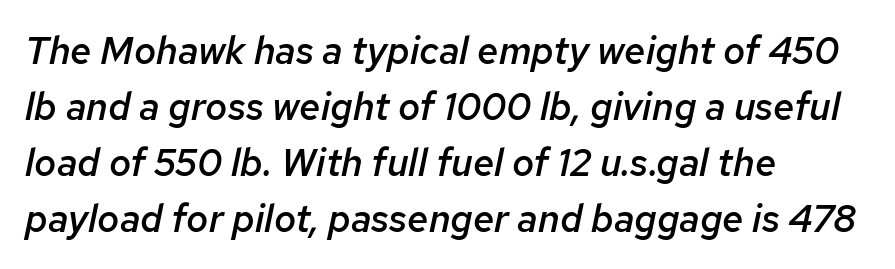
Q: Is the text bold? A: Semi-bold.
Q: Is the text italic (slanted)? A: Yes, it leans right by about 12 degrees.
Q: Is the text underlined? A: No.
Q: How is the paragraph aligned? A: Left-aligned.
Q: Is the spacing between letters normal or unusually wide? A: Normal.
Q: Is the spacing between lines tight, normal or loose? A: Normal.
Q: Width (condensed, normal, or wide)? A: Normal.
Q: Stroke contrast? A: Low.
Q: x-height? A: Medium.
Q: Monospaced? A: No.
